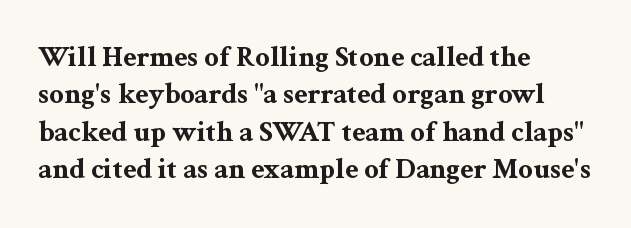
{"serif": "yes", "italic": "no", "bold": "yes", "weight": "bold", "width": "wide", "stroke_contrast": "medium", "x_height": "medium", "monospaced": "no", "underline": "no", "align": "left", "line_spacing": "normal", "line_spacing_ratio": 1.29, "letter_spacing": "normal", "letter_spacing_em": 0.0, "glyph_px": 29}
